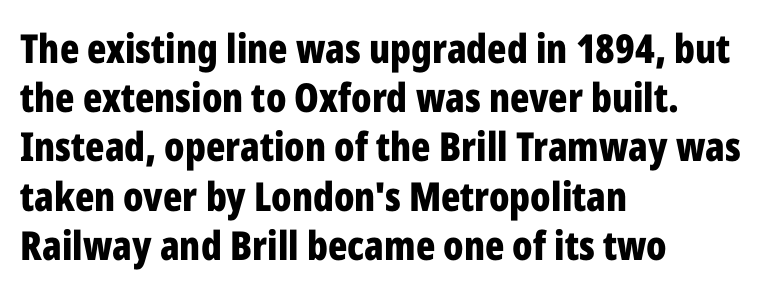
The image shows 40 px bold, condensed sans-serif type, upright; set left-aligned, line spacing 1.23x, normal letter spacing, not underlined; low stroke contrast and a medium x-height.
